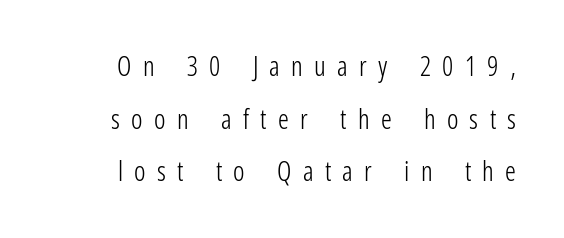
Q: Is the text bold? A: No.
Q: Is the text italic (slanted)? A: No, it is upright.
Q: Is the text underlined? A: No.
Q: Is the spacing between letters normal or unusually wide? A: Unusually wide.
Q: Is the spacing between lines tight, normal or loose? A: Loose.
